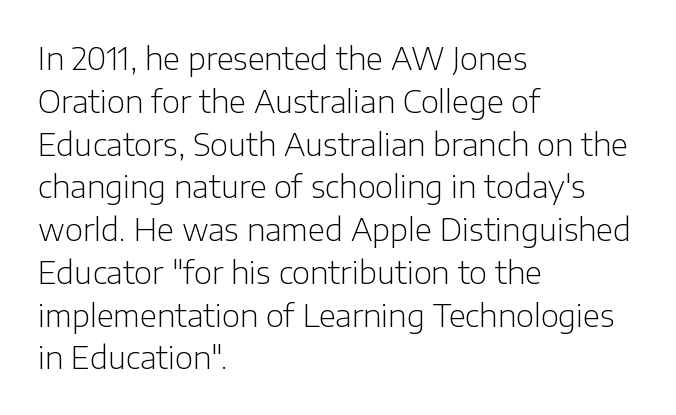
Q: Is the text bold? A: No.
Q: Is the text italic (slanted)? A: No, it is upright.
Q: Is the typeface a serif or a sans-serif typeface? A: Sans-serif.
Q: Is the text underlined? A: No.
Q: How is the paragraph aligned? A: Left-aligned.
Q: Is the spacing between letters normal or unusually wide? A: Normal.
Q: Is the spacing between lines tight, normal or loose? A: Normal.
Q: Width (condensed, normal, or wide)? A: Normal.
Q: Stroke contrast? A: Low.
Q: x-height? A: Medium.
Q: Monospaced? A: No.
